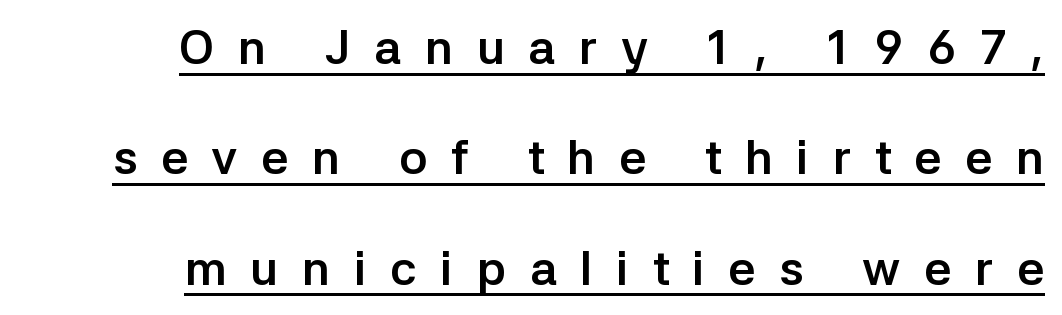
Horizontal bands of white between lines are thick stripes. Reading down the block, your eye finds every line finishing at a fixed right position. Is this a fixed-width face? No — the glyphs have proportional, varying widths. Tracking value appears strongly positive — letters spread wide. Notice how the stems are strictly vertical — no italics here. Is there an underline? Yes — a line sits under the letters.
